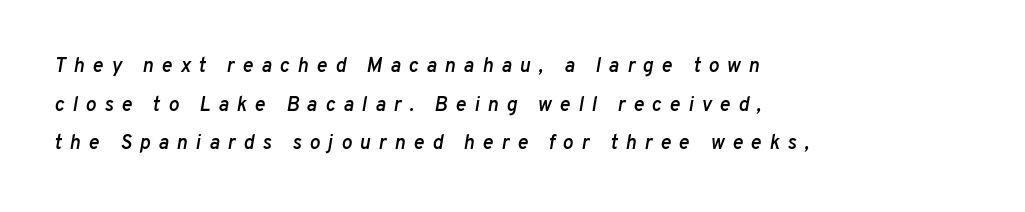
Q: Is the text bold? A: Semi-bold.
Q: Is the text italic (slanted)? A: Yes, it leans right by about 10 degrees.
Q: Is the text underlined? A: No.
Q: How is the paragraph aligned? A: Left-aligned.
Q: Is the spacing between letters normal or unusually wide? A: Unusually wide.
Q: Is the spacing between lines tight, normal or loose? A: Loose.
